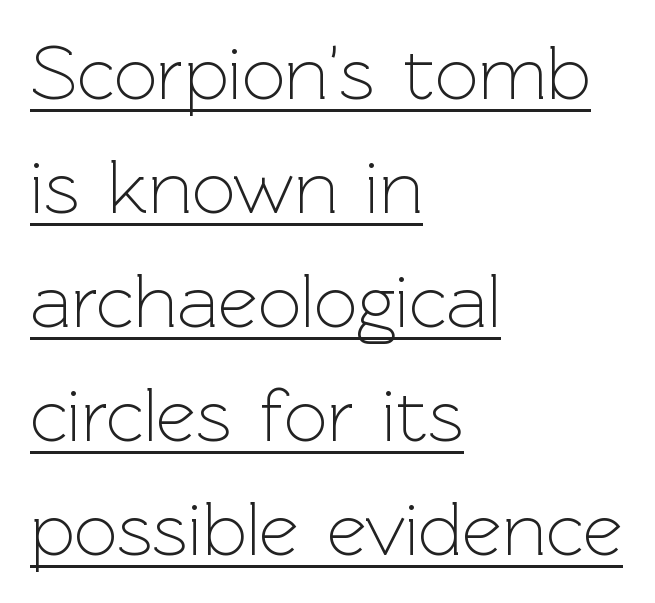
Q: Is the text bold? A: No.
Q: Is the text italic (slanted)? A: No, it is upright.
Q: Is the typeface a serif or a sans-serif typeface? A: Sans-serif.
Q: Is the text underlined? A: Yes.
Q: How is the paragraph aligned? A: Left-aligned.
Q: Is the spacing between letters normal or unusually wide? A: Normal.
Q: Is the spacing between lines tight, normal or loose? A: Normal.
Q: Width (condensed, normal, or wide)? A: Normal.
Q: x-height? A: Medium.
Q: Monospaced? A: No.
